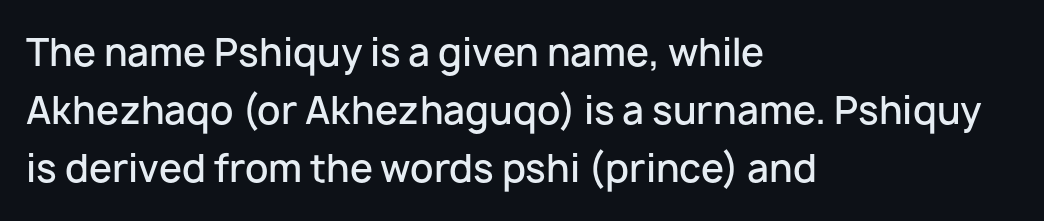
The image shows 37 px semibold sans-serif type, upright; set left-aligned, normal line spacing (1.57x), normal letter spacing, not underlined; low stroke contrast and a medium x-height.
